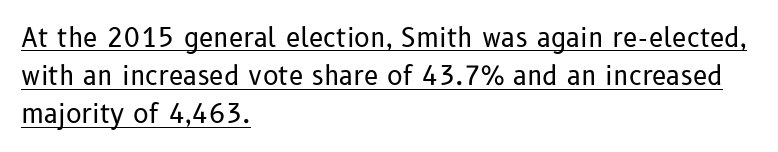
Q: Is the text bold? A: No.
Q: Is the text italic (slanted)? A: No, it is upright.
Q: Is the text underlined? A: Yes.
Q: How is the paragraph aligned? A: Left-aligned.
Q: Is the spacing between letters normal or unusually wide? A: Normal.
Q: Is the spacing between lines tight, normal or loose? A: Normal.
